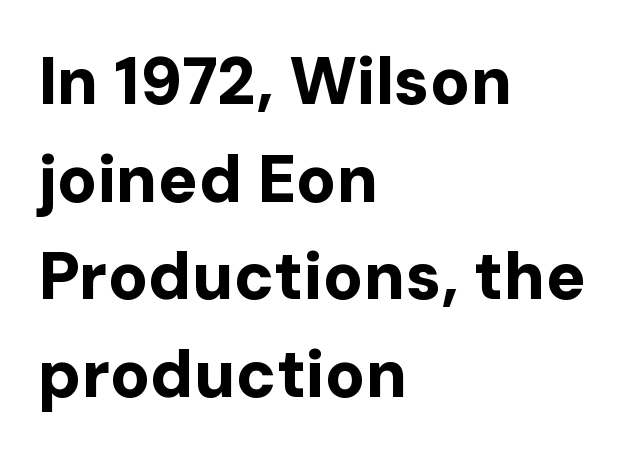
The text block is weighted toward the left margin, trailing off unevenly rightward. Only glyphs here, with clear space below each row. The letters advance in unequal steps, a hallmark of proportional type. The line texture is even and compact thanks to regular tracking. Caption: bold face, heavy strokes.
